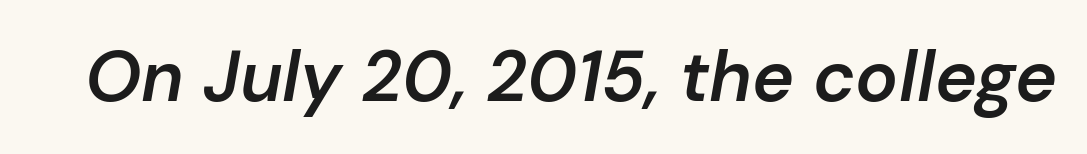
{"italic": "yes", "lean": "right", "slant_degrees": 10, "bold": "semi", "weight": "semibold", "width": "normal", "stroke_contrast": "low", "x_height": "medium", "monospaced": "no", "underline": "no", "letter_spacing": "normal", "letter_spacing_em": 0.0, "glyph_px": 71}
